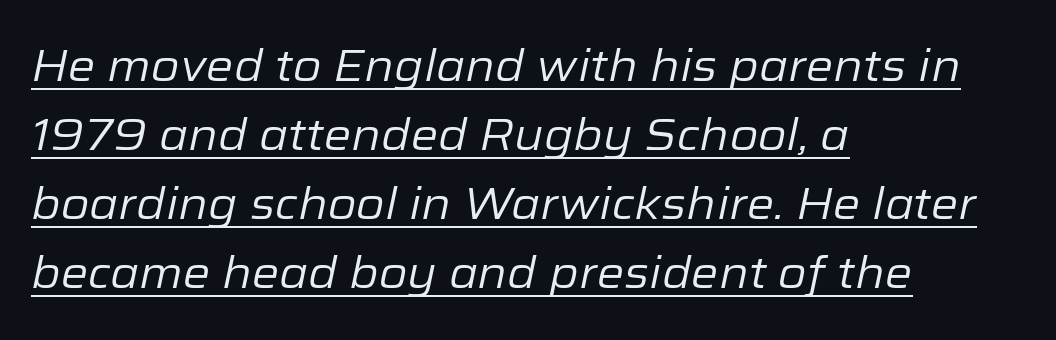
The image shows 44 px regular-weight type, italic (leaning right); set left-aligned, normal line spacing (1.57x), normal letter spacing, underlined; low stroke contrast and a medium x-height.
